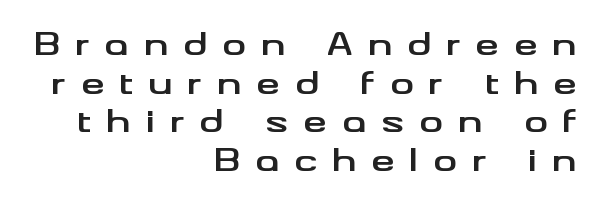
This sample has the flowing, uneven cadence of proportional lettering. Ascenders rise straight up at ninety degrees. In terms of letterspacing, this is a distinctly airy, spread setting. Every row of glyphs terminates at an identical x-position on the right.
